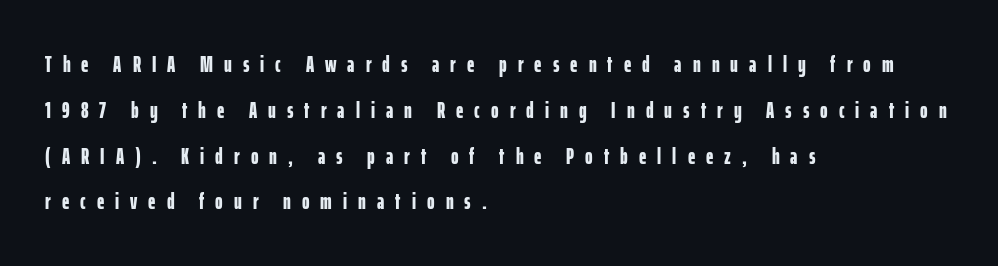
The gap between lines stays unmarked. Notice how thick the strokes are: this is what a full bold looks like. Alignment: flush left. Posture: straight, roman, zero tilt. Compared with typical body copy, the letter spacing here is much looser.
